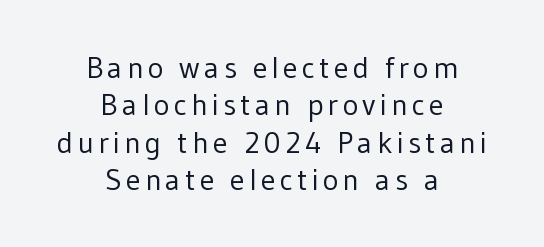
Q: Is the text bold? A: No.
Q: Is the text italic (slanted)? A: No, it is upright.
Q: Is the typeface a serif or a sans-serif typeface? A: Sans-serif.
Q: Is the text underlined? A: No.
Q: How is the paragraph aligned? A: Centered.
Q: Is the spacing between lines tight, normal or loose? A: Normal.
Q: Width (condensed, normal, or wide)? A: Normal.
Q: Stroke contrast? A: Low.
Q: x-height? A: Medium.
Q: Monospaced? A: No.
